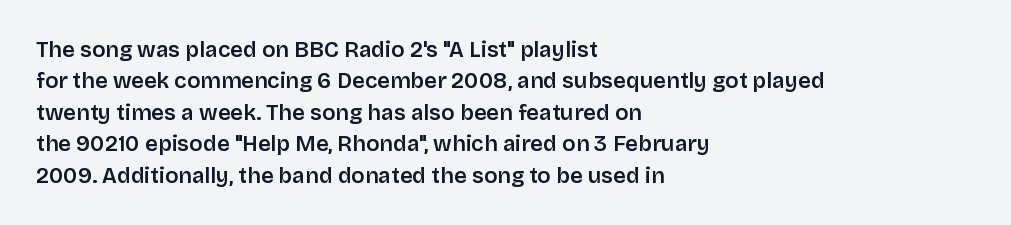
Successive baselines arrive at the customary interval. Horizontally, the lines are justified to the leading edge only. Short note: letters normally spaced. Emphasis by weight is partial: semibold. The gap between lines stays unmarked. Ordinary non-slanted type is in use.
